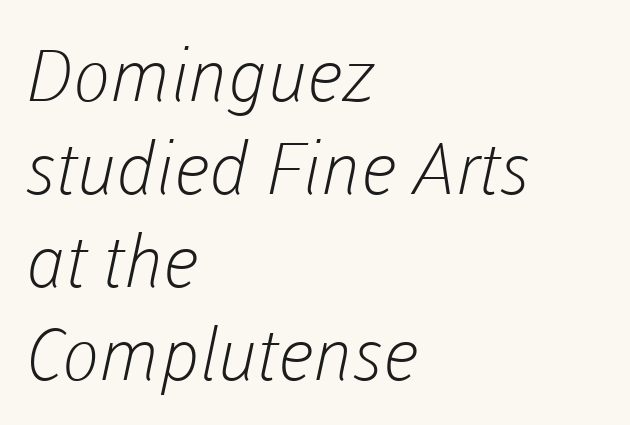
{"serif": "no", "bold": "no", "weight": "light", "width": "normal", "stroke_contrast": "low", "x_height": "medium", "monospaced": "no", "underline": "no", "align": "left", "line_spacing": "normal", "line_spacing_ratio": 1.29, "letter_spacing": "normal", "letter_spacing_em": 0.0, "glyph_px": 72}
